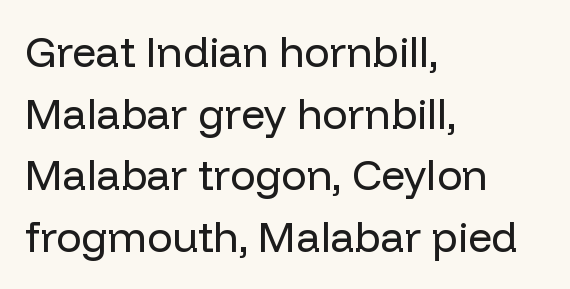
Q: Is the text bold? A: No.
Q: Is the text italic (slanted)? A: No, it is upright.
Q: Is the typeface a serif or a sans-serif typeface? A: Sans-serif.
Q: Is the text underlined? A: No.
Q: How is the paragraph aligned? A: Left-aligned.
Q: Is the spacing between letters normal or unusually wide? A: Normal.
Q: Is the spacing between lines tight, normal or loose? A: Normal.
Q: Width (condensed, normal, or wide)? A: Normal.
Q: Stroke contrast? A: Low.
Q: x-height? A: Medium.
Q: Monospaced? A: No.
